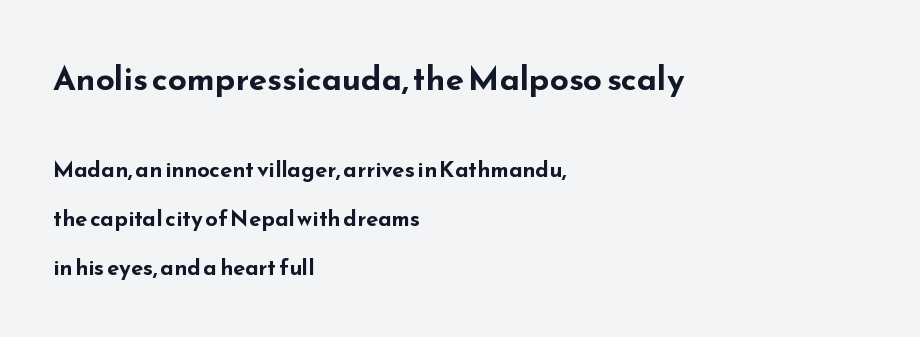
Q: Is the text bold? A: Yes.
Q: Is the text italic (slanted)? A: No, it is upright.
Q: Is the typeface a serif or a sans-serif typeface? A: Sans-serif.
Q: Is the text underlined? A: No.
Q: How is the paragraph aligned? A: Left-aligned.
Q: Is the spacing between letters normal or unusually wide? A: Normal.
Q: Is the spacing between lines tight, normal or loose? A: Loose.
Q: Which block of text is set in a larger size, the first (top) or the second (bottom)? A: The first (top) one.
Q: Width (condensed, normal, or wide)? A: Wide.
Q: Stroke contrast? A: Low.
Q: x-height? A: Small.
Q: Monospaced? A: No.
